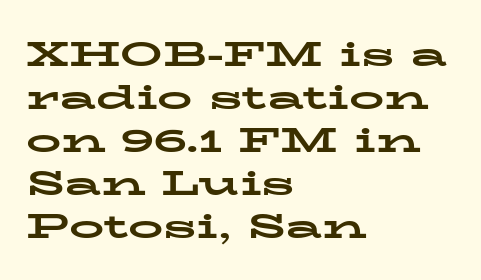
Is this a fixed-width face? No — the glyphs have proportional, varying widths. Anything drawn beneath the words? Only blank space. Are there feet on the stems? There are — it's a serif. If you drew a line through each stem, it would be perfectly vertical. The passage shown is emphatically bold. The letterforms sit shoulder to shoulder at normal distance.
